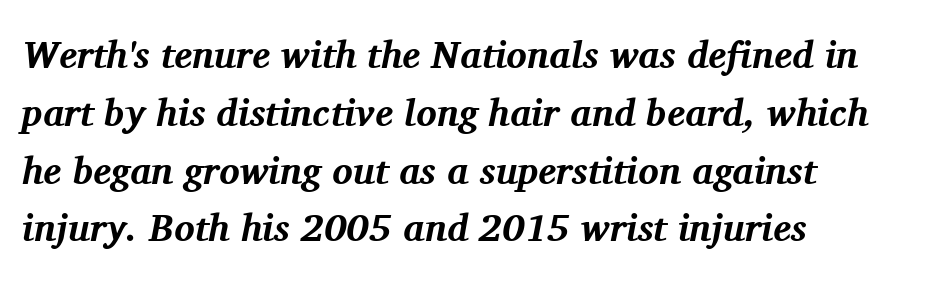
{"serif": "yes", "italic": "yes", "lean": "right", "slant_degrees": 11, "bold": "yes", "weight": "bold", "width": "normal", "stroke_contrast": "medium", "x_height": "medium", "monospaced": "no", "underline": "no", "align": "left", "line_spacing": "normal", "line_spacing_ratio": 1.52, "letter_spacing": "normal", "letter_spacing_em": 0.0, "glyph_px": 38}
